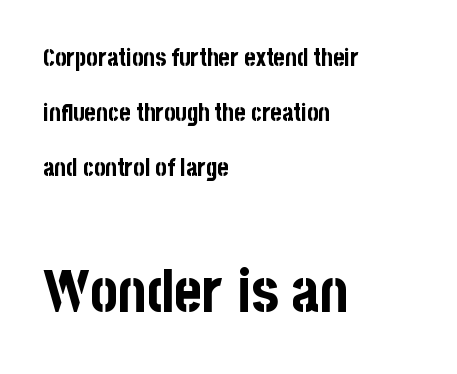
{"serif": "no", "italic": "no", "bold": "yes", "weight": "bold", "width": "condensed", "stroke_contrast": "low", "x_height": "large", "monospaced": "no", "underline": "no", "align": "left", "line_spacing": "loose", "line_spacing_ratio": 2.3, "letter_spacing": "normal", "letter_spacing_em": 0.0, "larger_block": "second", "size_ratio": 2.46, "glyph_px": 59}
